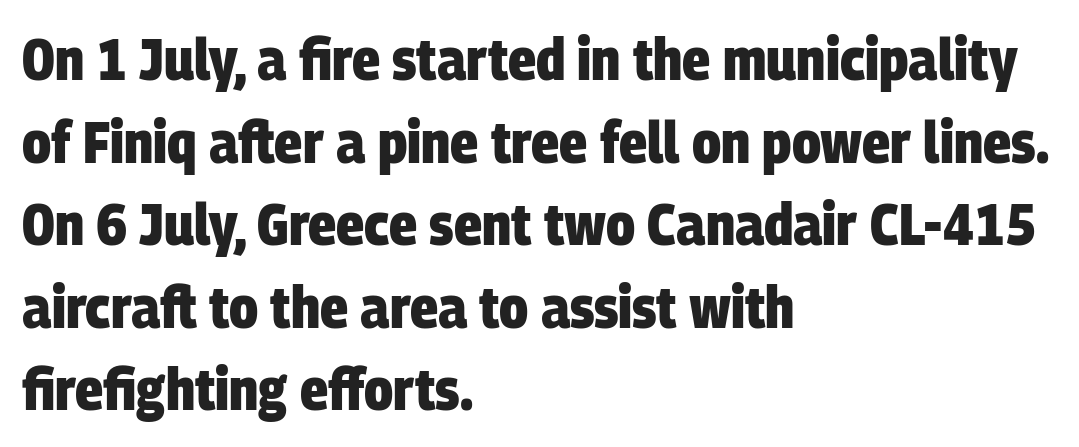
These lines sit exactly where default settings would place them. The passage shown is emphatically bold. Think of a printed novel: that variable character pitch is what you see here. Letterform terminals end flat and unadorned throughout the passage. The letterforms sit shoulder to shoulder at normal distance.
